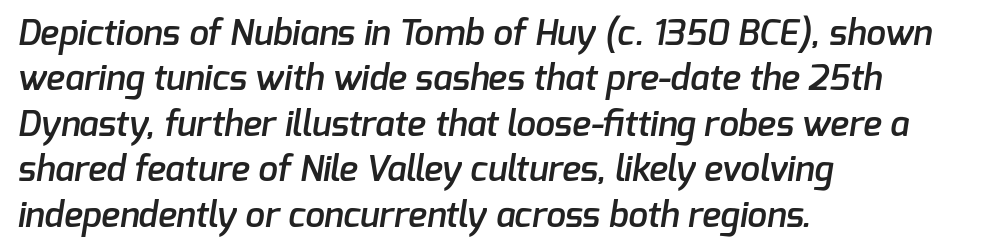
Successive baselines arrive at the customary interval. Is this a sans? Yes — the strokes have no serifs. Its strokes are somewhat broadened, the hallmark of semibold type. Every row of glyphs begins at an identical x-position on the left.
